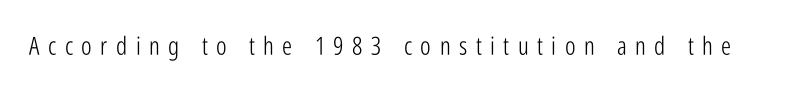
{"italic": "no", "bold": "no", "underline": "no", "letter_spacing": "wide", "letter_spacing_em": 0.34, "glyph_px": 25}
